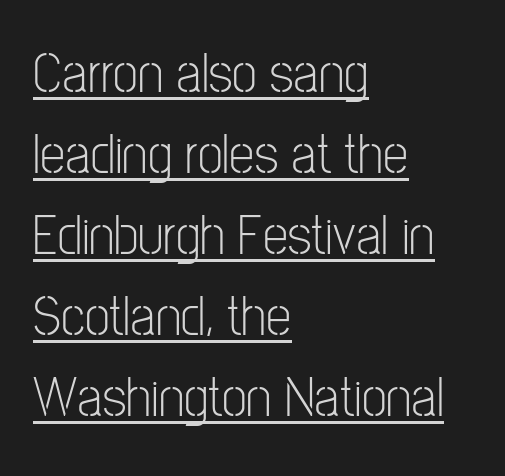
Q: Is the text bold? A: No.
Q: Is the text italic (slanted)? A: No, it is upright.
Q: Is the typeface a serif or a sans-serif typeface? A: Sans-serif.
Q: Is the text underlined? A: Yes.
Q: How is the paragraph aligned? A: Left-aligned.
Q: Is the spacing between letters normal or unusually wide? A: Normal.
Q: Is the spacing between lines tight, normal or loose? A: Normal.
Q: Width (condensed, normal, or wide)? A: Condensed.
Q: Stroke contrast? A: Low.
Q: x-height? A: Medium.
Q: Monospaced? A: No.
